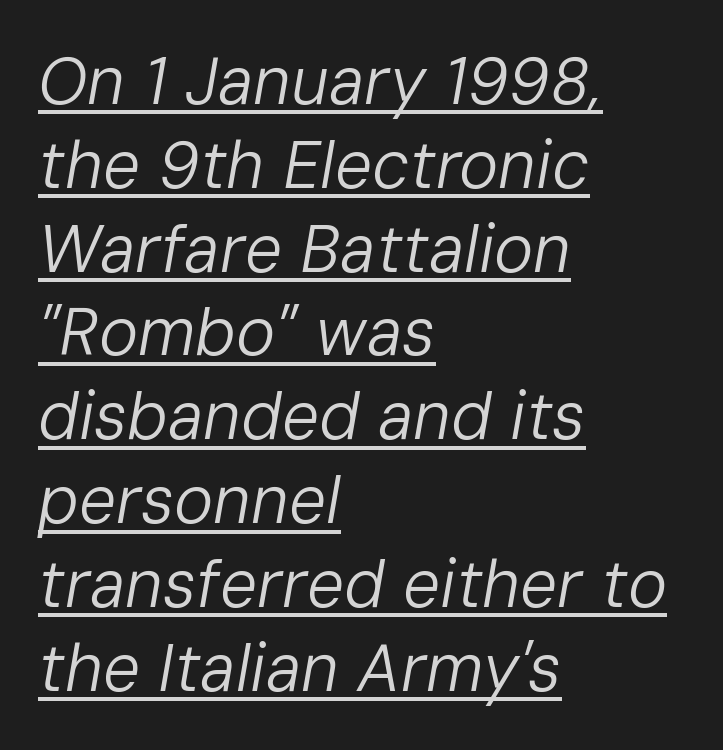
The typesetter has applied underlining to the passage shown. The axis of the letterforms is tilted away from vertical. The compositor pushed each line to the left boundary. Honestly, the row spacing looks completely unremarkable.
